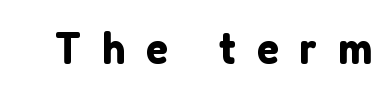
Between one letter and the next there's a generous, obvious gap. Unmarked baselines from the first word to the last. You could not count columns in this text — the font is proportionally spaced. Grotesque or geometric, the face here clearly has no serifs.
